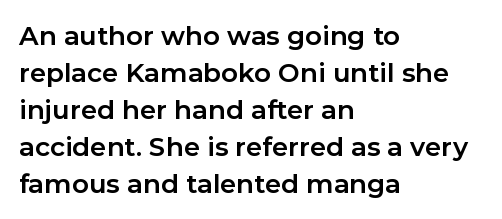
{"italic": "no", "bold": "yes", "underline": "no", "align": "left", "line_spacing": "normal", "line_spacing_ratio": 1.42, "letter_spacing": "normal", "letter_spacing_em": 0.0, "glyph_px": 26}
